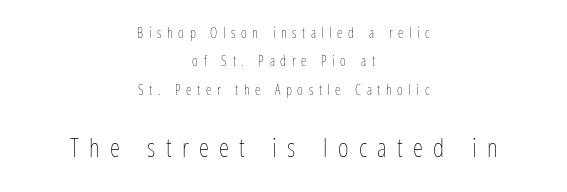
Q: Is the text bold? A: No.
Q: Is the text italic (slanted)? A: No, it is upright.
Q: Is the text underlined? A: No.
Q: How is the paragraph aligned? A: Centered.
Q: Is the spacing between letters normal or unusually wide? A: Unusually wide.
Q: Is the spacing between lines tight, normal or loose? A: Loose.
Q: Which block of text is set in a larger size, the first (top) or the second (bottom)? A: The second (bottom) one.
